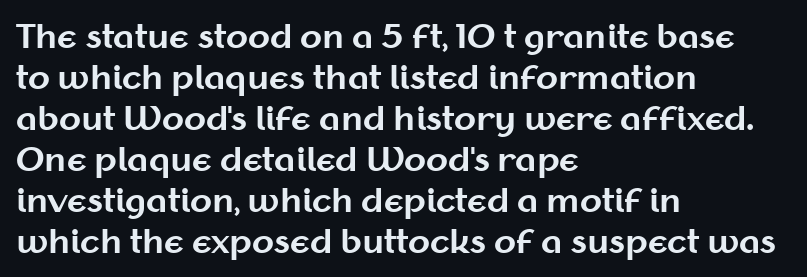
Q: Is the text bold? A: Yes.
Q: Is the text italic (slanted)? A: No, it is upright.
Q: Is the typeface a serif or a sans-serif typeface? A: Sans-serif.
Q: Is the text underlined? A: No.
Q: How is the paragraph aligned? A: Left-aligned.
Q: Is the spacing between letters normal or unusually wide? A: Normal.
Q: Is the spacing between lines tight, normal or loose? A: Normal.
Q: Width (condensed, normal, or wide)? A: Normal.
Q: Stroke contrast? A: Medium.
Q: x-height? A: Medium.
Q: Monospaced? A: No.
